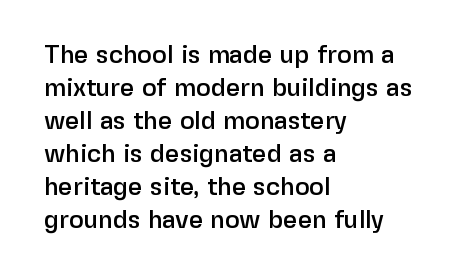
{"italic": "no", "underline": "no", "align": "left", "line_spacing": "normal", "line_spacing_ratio": 1.32, "letter_spacing": "normal", "letter_spacing_em": 0.0, "glyph_px": 25}
